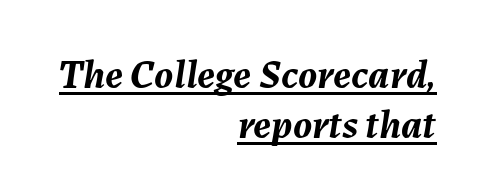
{"italic": "yes", "lean": "right", "slant_degrees": 7, "bold": "yes", "weight": "semibold", "width": "normal", "stroke_contrast": "medium", "x_height": "medium", "monospaced": "no", "underline": "yes", "align": "right", "line_spacing_ratio": 1.23, "letter_spacing": "normal", "letter_spacing_em": 0.0, "glyph_px": 41}
